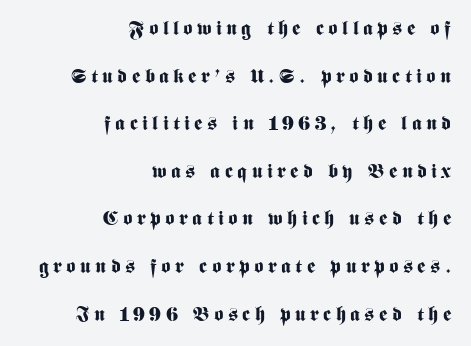
The image shows 20 px bold type, upright; set right-aligned, loose line spacing (2.38x), unusually wide letter spacing (+0.22 em), not underlined.
